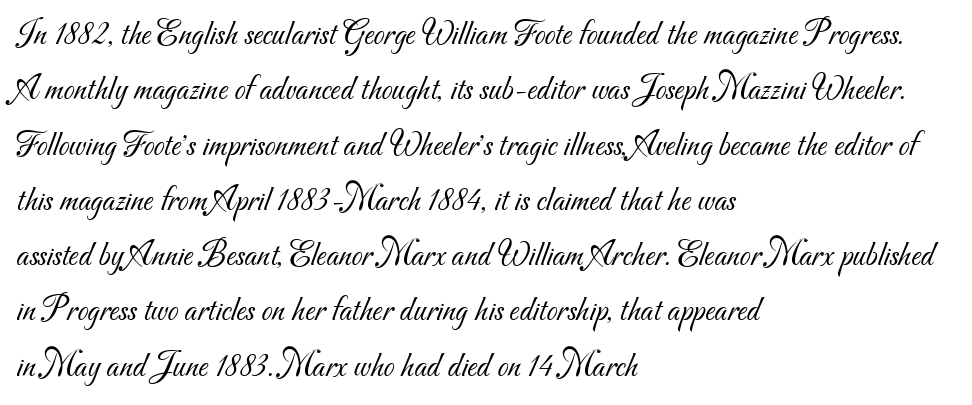
{"serif": "no", "bold": "no", "weight": "light", "width": "normal", "stroke_contrast": "medium", "x_height": "small", "monospaced": "no", "underline": "no", "align": "left", "line_spacing": "normal", "line_spacing_ratio": 1.58, "letter_spacing": "normal", "letter_spacing_em": 0.0, "glyph_px": 35}
